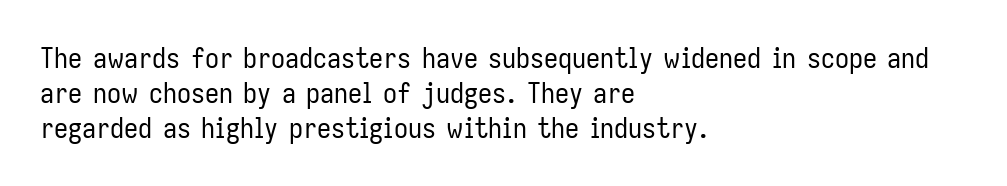
Q: Is the text bold? A: No.
Q: Is the text italic (slanted)? A: No, it is upright.
Q: Is the typeface a serif or a sans-serif typeface? A: Sans-serif.
Q: Is the text underlined? A: No.
Q: How is the paragraph aligned? A: Left-aligned.
Q: Is the spacing between letters normal or unusually wide? A: Normal.
Q: Is the spacing between lines tight, normal or loose? A: Normal.
Q: Width (condensed, normal, or wide)? A: Condensed.
Q: Stroke contrast? A: Low.
Q: x-height? A: Medium.
Q: Monospaced? A: No.
